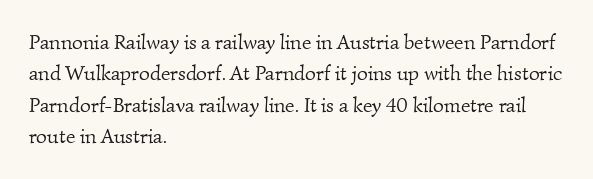
The image shows 21 px text type; set left-aligned, normal line spacing (1.5x), normal letter spacing, not underlined.
